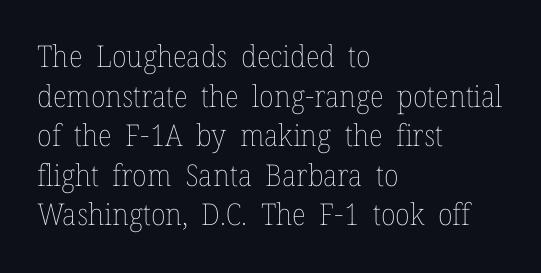
Q: Is the text bold? A: No.
Q: Is the text italic (slanted)? A: No, it is upright.
Q: Is the text underlined? A: No.
Q: How is the paragraph aligned? A: Left-aligned.
Q: Is the spacing between letters normal or unusually wide? A: Normal.
Q: Is the spacing between lines tight, normal or loose? A: Normal.
Q: Width (condensed, normal, or wide)? A: Normal.
Q: Stroke contrast? A: Low.
Q: x-height? A: Medium.
Q: Monospaced? A: No.
